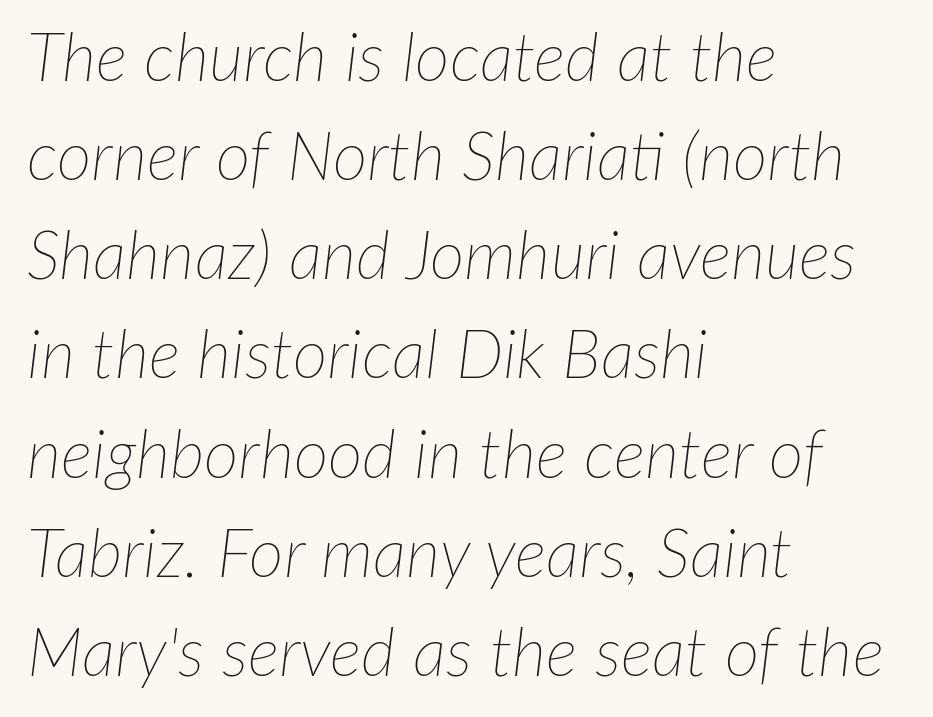
The image shows 67 px thin type, italic (leaning right); set left-aligned, normal line spacing (1.48x), normal letter spacing, not underlined; low stroke contrast and a medium x-height.
